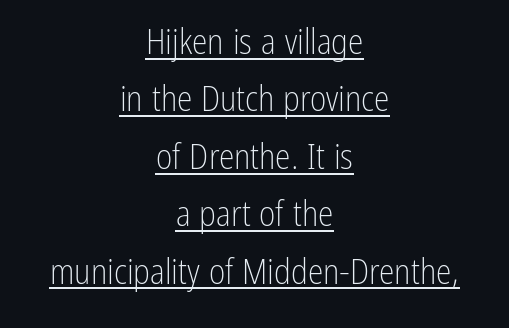
The image shows 35 px light, condensed sans-serif type, upright; set centered, normal line spacing (1.64x), normal letter spacing, underlined; low stroke contrast and a medium x-height.
